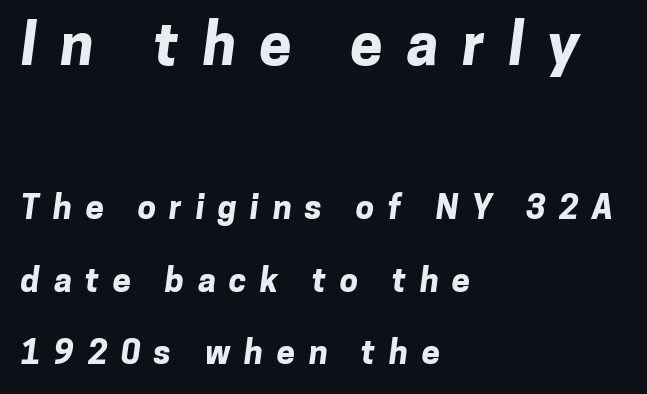
Q: Is the text bold? A: Yes.
Q: Is the typeface a serif or a sans-serif typeface? A: Sans-serif.
Q: Is the text underlined? A: No.
Q: How is the paragraph aligned? A: Left-aligned.
Q: Is the spacing between letters normal or unusually wide? A: Unusually wide.
Q: Is the spacing between lines tight, normal or loose? A: Loose.
Q: Which block of text is set in a larger size, the first (top) or the second (bottom)? A: The first (top) one.
Q: Width (condensed, normal, or wide)? A: Normal.
Q: Stroke contrast? A: Low.
Q: x-height? A: Medium.
Q: Monospaced? A: No.
